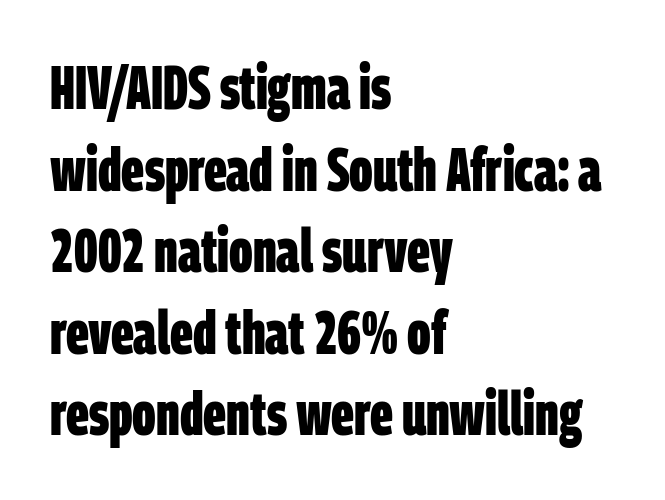
The image shows 60 px bold, condensed sans-serif type; set left-aligned, normal line spacing (1.36x), normal letter spacing, not underlined; low stroke contrast and a large x-height.
